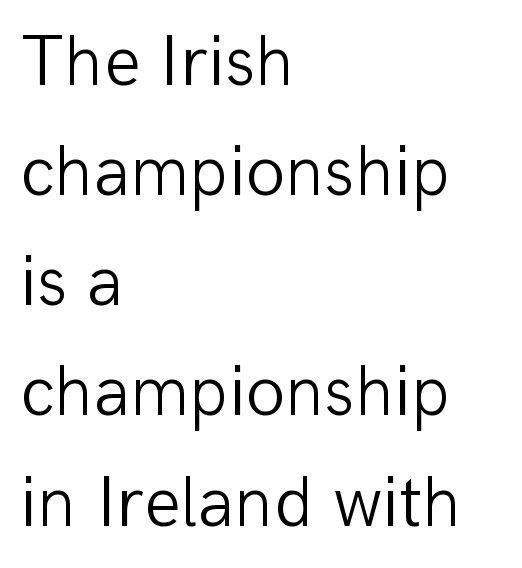
Q: Is the text bold? A: No.
Q: Is the text italic (slanted)? A: No, it is upright.
Q: Is the typeface a serif or a sans-serif typeface? A: Sans-serif.
Q: Is the text underlined? A: No.
Q: How is the paragraph aligned? A: Left-aligned.
Q: Is the spacing between letters normal or unusually wide? A: Normal.
Q: Is the spacing between lines tight, normal or loose? A: Normal.
Q: Width (condensed, normal, or wide)? A: Normal.
Q: Stroke contrast? A: Low.
Q: x-height? A: Medium.
Q: Monospaced? A: No.
